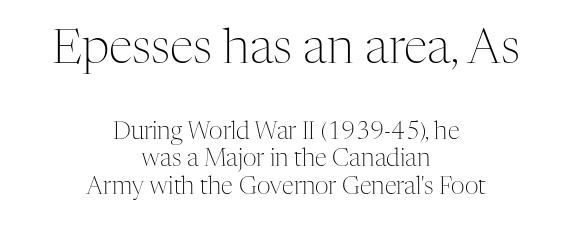
Q: Is the text bold? A: No.
Q: Is the text italic (slanted)? A: No, it is upright.
Q: Is the typeface a serif or a sans-serif typeface? A: Serif.
Q: Is the text underlined? A: No.
Q: How is the paragraph aligned? A: Centered.
Q: Is the spacing between letters normal or unusually wide? A: Normal.
Q: Is the spacing between lines tight, normal or loose? A: Tight.
Q: Which block of text is set in a larger size, the first (top) or the second (bottom)? A: The first (top) one.
Q: Width (condensed, normal, or wide)? A: Normal.
Q: Stroke contrast? A: Medium.
Q: x-height? A: Medium.
Q: Monospaced? A: No.
